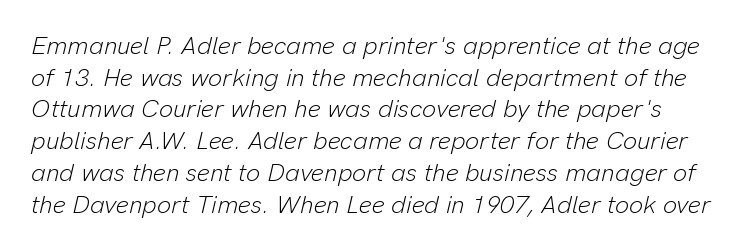
Q: Is the text bold? A: No.
Q: Is the text italic (slanted)? A: Yes, it leans right by about 13 degrees.
Q: Is the text underlined? A: No.
Q: Is the spacing between letters normal or unusually wide? A: Normal.
Q: Is the spacing between lines tight, normal or loose? A: Normal.
